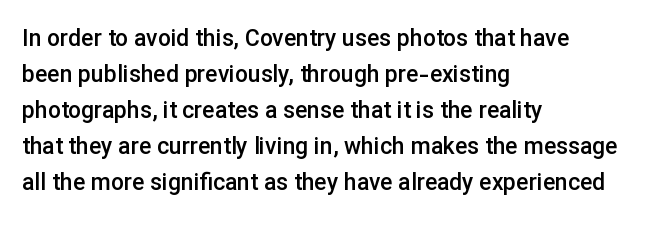
All the whitespace from short lines collects on the right. The space between consecutive lines is moderate. The type is set solid horizontally, with unmodified tracking. Does the lettering tilt? It doesn't — this is upright. Is the type bold? Partly — it's a semibold, heavier than regular but not fully bold.
